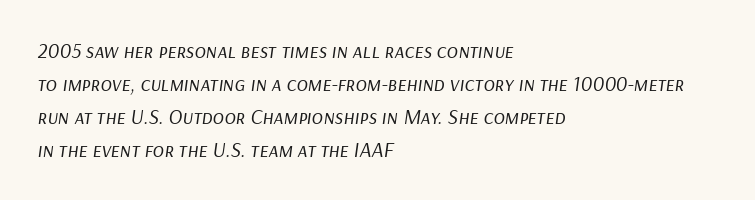
The image shows 21 px text type, italic (leaning right); set left-aligned, normal line spacing (1.57x), normal letter spacing, not underlined.
